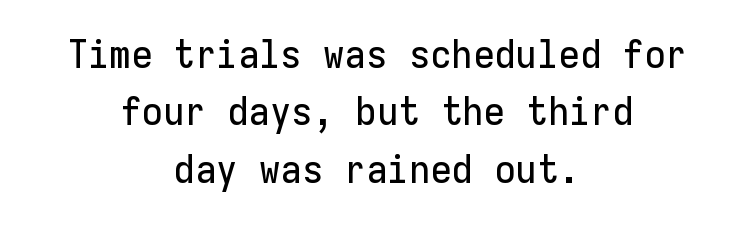
The image shows 39 px sans-serif type, upright, monospaced; set centered, normal line spacing (1.47x), normal letter spacing, not underlined; low stroke contrast and a medium x-height.
